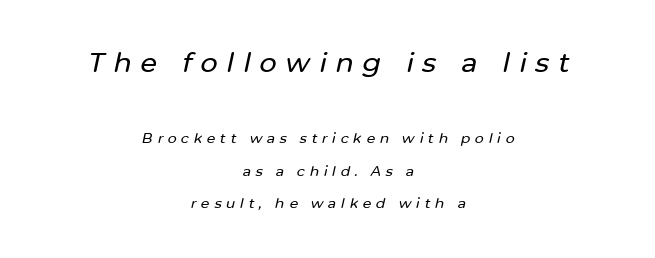
The rendering positions every line midway between the sides. One glance says open: line gaps are wider than usual. Compared with ordinary roman type, these characters are visibly tilted. The block sitting higher on the canvas is the one with enlarged characters.
